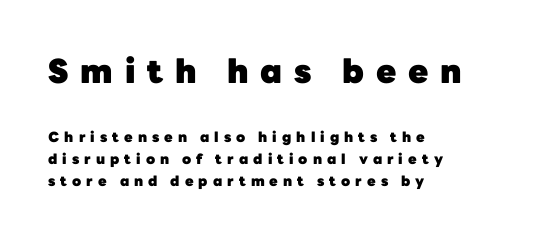
If you drew a ruler down the left edge, every line would touch it. Each word looks stretched out because of the extra space between its letters. Type style note: lacks serifs. Caption: bold face, heavy strokes. Any mark beneath the type? The region is blank. The passage shown is typed in a proportional face where columns would drift.
